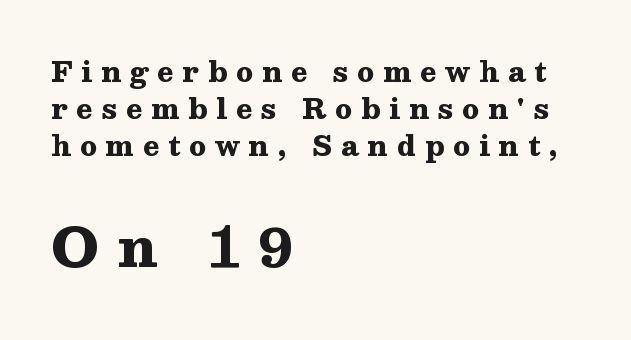
Q: Is the text bold? A: Yes.
Q: Is the text italic (slanted)? A: No, it is upright.
Q: Is the typeface a serif or a sans-serif typeface? A: Serif.
Q: Is the text underlined? A: No.
Q: How is the paragraph aligned? A: Left-aligned.
Q: Is the spacing between letters normal or unusually wide? A: Unusually wide.
Q: Is the spacing between lines tight, normal or loose? A: Normal.
Q: Which block of text is set in a larger size, the first (top) or the second (bottom)? A: The second (bottom) one.
Q: Width (condensed, normal, or wide)? A: Wide.
Q: Stroke contrast? A: Medium.
Q: x-height? A: Medium.
Q: Monospaced? A: No.
